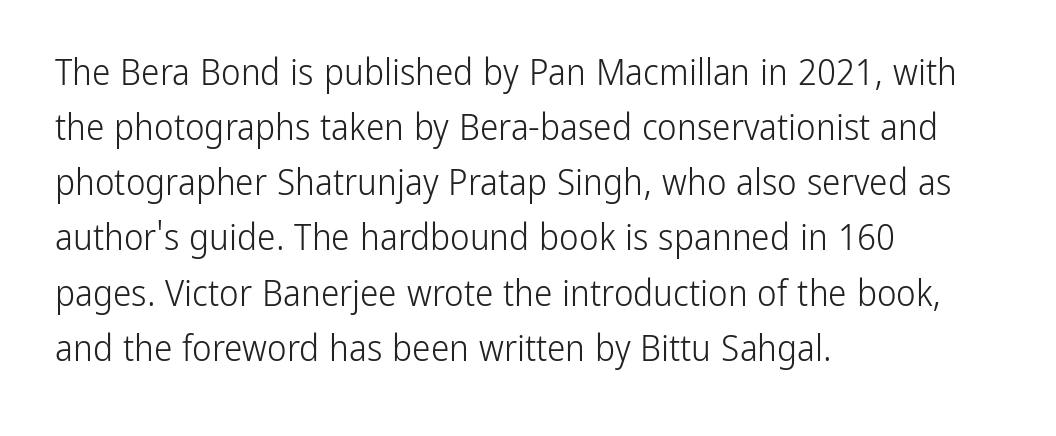
Q: Is the text bold? A: No.
Q: Is the text italic (slanted)? A: No, it is upright.
Q: Is the typeface a serif or a sans-serif typeface? A: Sans-serif.
Q: Is the text underlined? A: No.
Q: How is the paragraph aligned? A: Left-aligned.
Q: Is the spacing between letters normal or unusually wide? A: Normal.
Q: Is the spacing between lines tight, normal or loose? A: Normal.
Q: Width (condensed, normal, or wide)? A: Condensed.
Q: Stroke contrast? A: Low.
Q: x-height? A: Medium.
Q: Monospaced? A: No.
